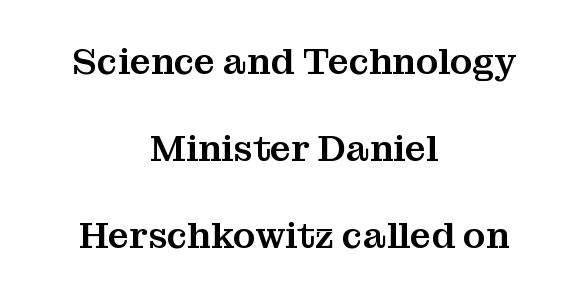
Nobody touched the tracking dial on this one. Glance below the letters and you will spot only blank space. The face used here is proportionally spaced, like ordinary book or web type. No italicization has been applied; the sample stays upright.
